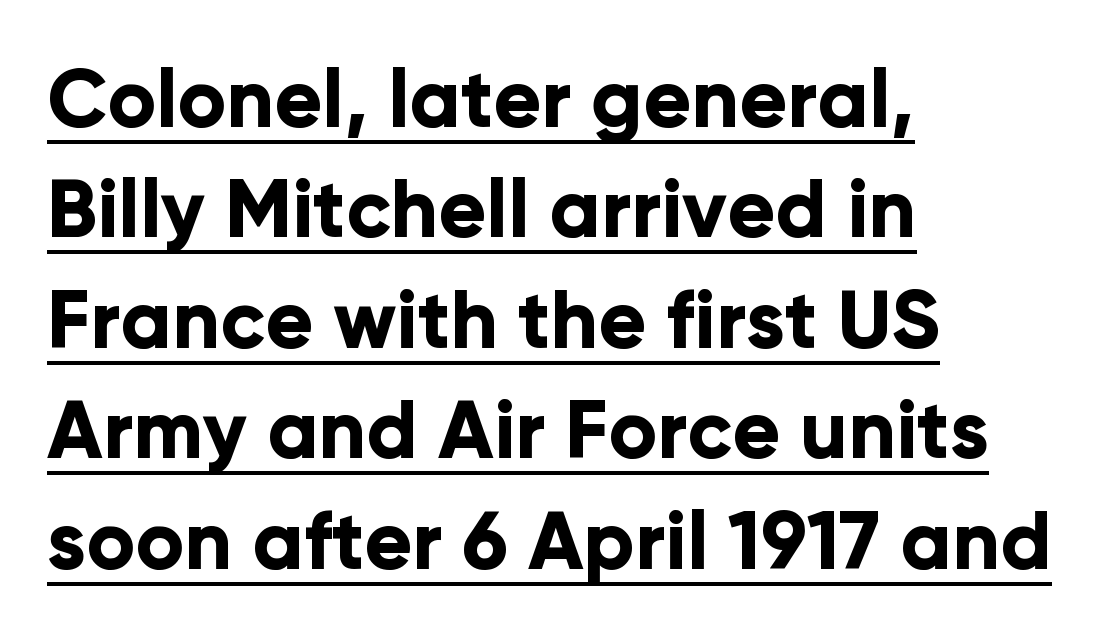
The image shows 80 px bold sans-serif type, upright; set left-aligned, normal line spacing (1.38x), normal letter spacing, underlined; low stroke contrast and a medium x-height.
